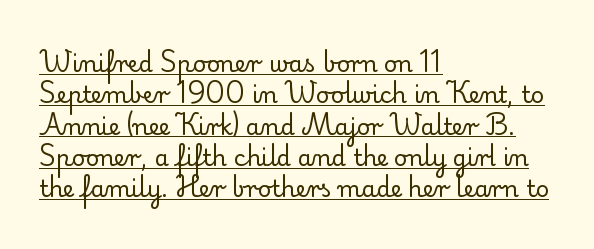
The image shows 23 px text type, upright; set left-aligned, normal line spacing (1.36x), normal letter spacing, underlined.
